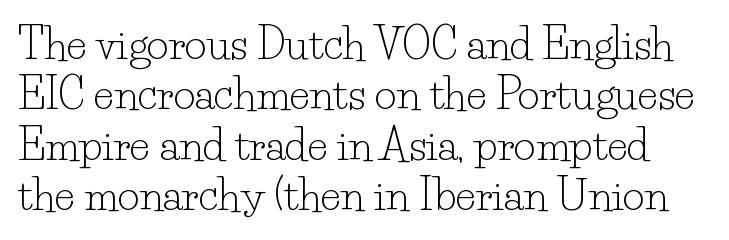
Q: Is the text bold? A: No.
Q: Is the text italic (slanted)? A: No, it is upright.
Q: Is the typeface a serif or a sans-serif typeface? A: Serif.
Q: Is the text underlined? A: No.
Q: Is the spacing between letters normal or unusually wide? A: Normal.
Q: Width (condensed, normal, or wide)? A: Normal.
Q: Stroke contrast? A: Low.
Q: x-height? A: Small.
Q: Monospaced? A: No.
